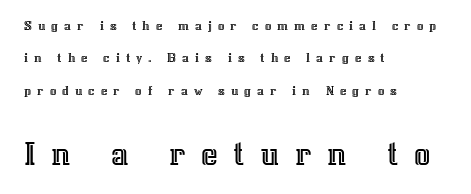
Q: Is the text italic (slanted)? A: No, it is upright.
Q: Is the text underlined? A: No.
Q: How is the paragraph aligned? A: Left-aligned.
Q: Is the spacing between letters normal or unusually wide? A: Unusually wide.
Q: Is the spacing between lines tight, normal or loose? A: Loose.
Q: Which block of text is set in a larger size, the first (top) or the second (bottom)? A: The second (bottom) one.
Q: Width (condensed, normal, or wide)? A: Normal.
Q: x-height? A: Medium.
Q: Monospaced? A: No.
